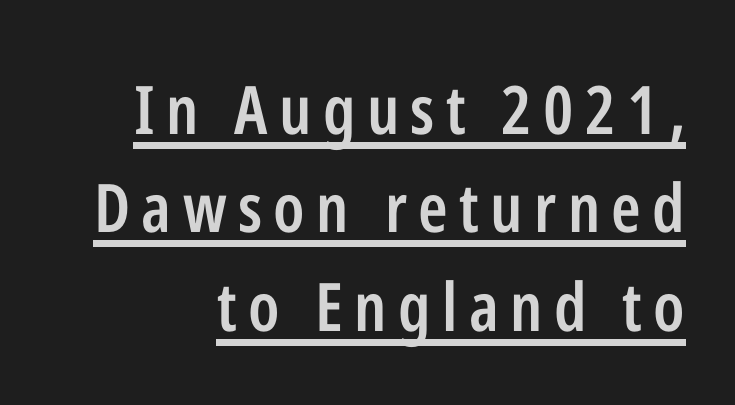
Q: Is the text bold? A: Semi-bold.
Q: Is the text italic (slanted)? A: No, it is upright.
Q: Is the typeface a serif or a sans-serif typeface? A: Sans-serif.
Q: Is the text underlined? A: Yes.
Q: How is the paragraph aligned? A: Right-aligned.
Q: Is the spacing between lines tight, normal or loose? A: Normal.
Q: Width (condensed, normal, or wide)? A: Condensed.
Q: Stroke contrast? A: Low.
Q: x-height? A: Medium.
Q: Monospaced? A: No.
